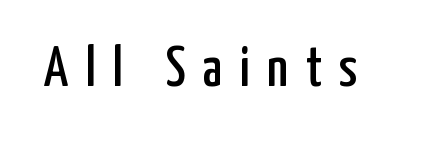
The image shows 56 px condensed sans-serif type, upright; set unusually wide letter spacing (+0.31 em), not underlined; low stroke contrast and a medium x-height.
